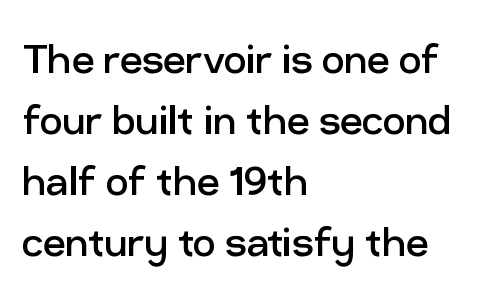
Q: Is the text bold? A: No.
Q: Is the text italic (slanted)? A: No, it is upright.
Q: Is the typeface a serif or a sans-serif typeface? A: Sans-serif.
Q: Is the text underlined? A: No.
Q: How is the paragraph aligned? A: Left-aligned.
Q: Is the spacing between letters normal or unusually wide? A: Normal.
Q: Width (condensed, normal, or wide)? A: Normal.
Q: Stroke contrast? A: Low.
Q: x-height? A: Medium.
Q: Monospaced? A: No.
